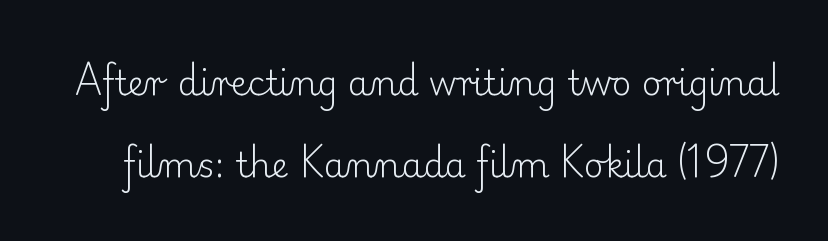
Q: Is the text bold? A: No.
Q: Is the text italic (slanted)? A: No, it is upright.
Q: Is the text underlined? A: No.
Q: Is the spacing between letters normal or unusually wide? A: Normal.
Q: Is the spacing between lines tight, normal or loose? A: Loose.
Q: Width (condensed, normal, or wide)? A: Normal.
Q: Stroke contrast? A: Low.
Q: x-height? A: Small.
Q: Monospaced? A: No.
